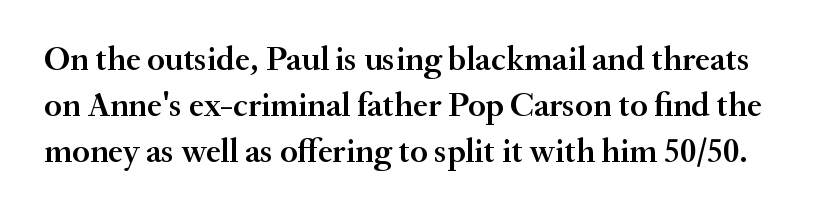
The image shows 34 px semibold serif type, upright; set normal line spacing (1.36x), normal letter spacing, not underlined; medium stroke contrast and a small x-height.
